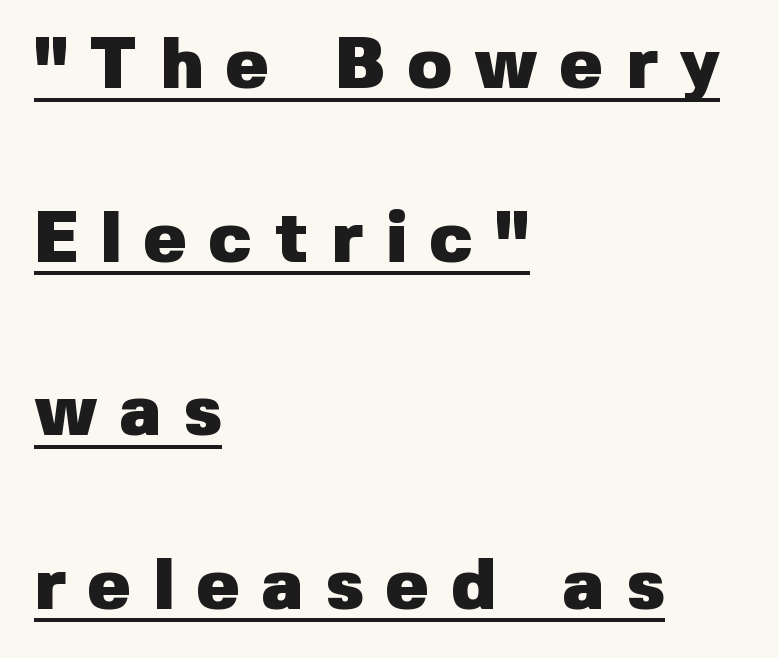
Underlining? Definitely there. No italicization has been applied; the sample stays upright. You'd pick this weight for a headline — it's a proper bold. Does the leading feel generous? Absolutely, it's lavish. Varying glyph widths throughout — classic text-font behaviour.
